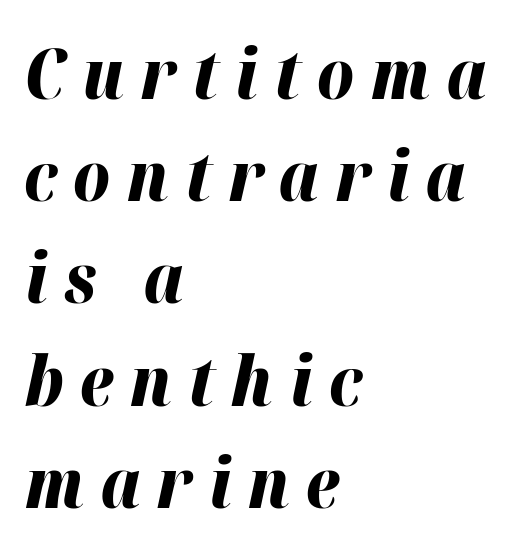
Q: Is the text bold? A: Yes.
Q: Is the text italic (slanted)? A: Yes, it leans right by about 12 degrees.
Q: Is the text underlined? A: No.
Q: How is the paragraph aligned? A: Left-aligned.
Q: Is the spacing between letters normal or unusually wide? A: Unusually wide.
Q: Is the spacing between lines tight, normal or loose? A: Normal.
Q: Width (condensed, normal, or wide)? A: Normal.
Q: Stroke contrast? A: High.
Q: x-height? A: Medium.
Q: Monospaced? A: No.
